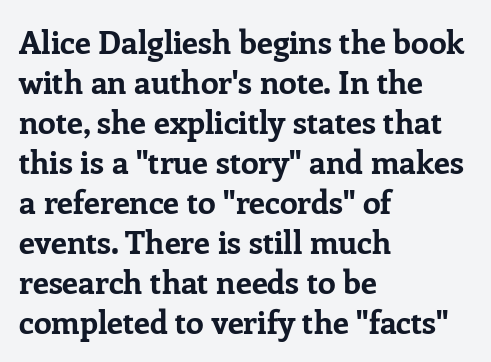
{"serif": "yes", "italic": "no", "bold": "yes", "weight": "bold", "width": "normal", "stroke_contrast": "low", "x_height": "medium", "monospaced": "no", "underline": "no", "align": "left", "line_spacing": "normal", "line_spacing_ratio": 1.25, "letter_spacing": "normal", "letter_spacing_em": 0.0, "glyph_px": 32}
